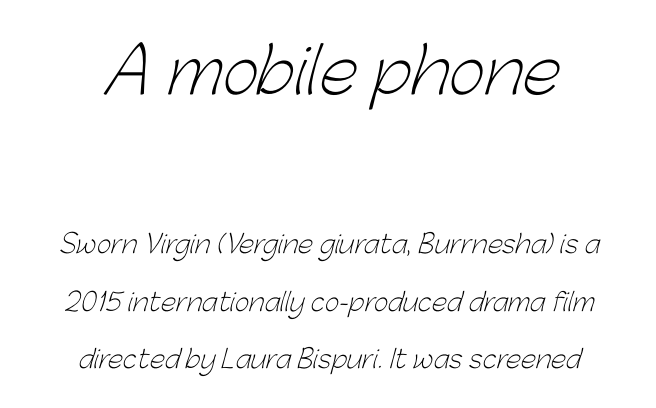
{"serif": "no", "bold": "no", "weight": "light", "width": "normal", "stroke_contrast": "low", "x_height": "medium", "monospaced": "no", "underline": "no", "align": "center", "line_spacing": "loose", "line_spacing_ratio": 2.31, "letter_spacing": "normal", "letter_spacing_em": 0.0, "larger_block": "first", "size_ratio": 2.52, "glyph_px": 63}
